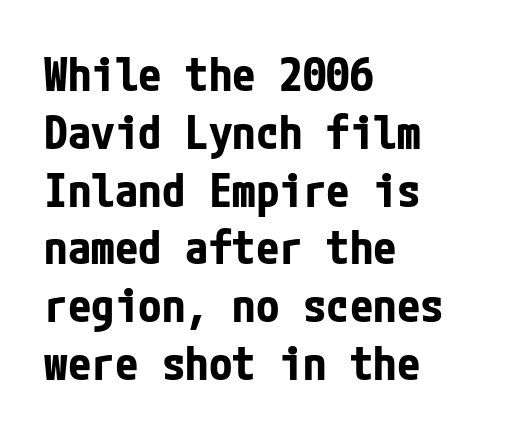
{"serif": "no", "italic": "no", "bold": "yes", "weight": "bold", "width": "condensed", "stroke_contrast": "low", "x_height": "medium", "underline": "no", "align": "left", "line_spacing_ratio": 1.23, "letter_spacing": "normal", "letter_spacing_em": 0.0, "glyph_px": 47}
